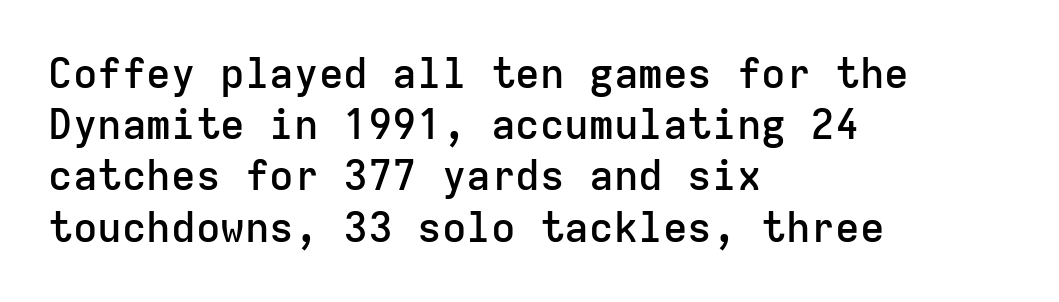
{"serif": "no", "italic": "no", "bold": "semi", "weight": "semibold", "width": "normal", "stroke_contrast": "low", "x_height": "medium", "monospaced": "yes", "underline": "no", "align": "left", "line_spacing": "normal", "line_spacing_ratio": 1.25, "letter_spacing": "normal", "letter_spacing_em": 0.0, "glyph_px": 41}
